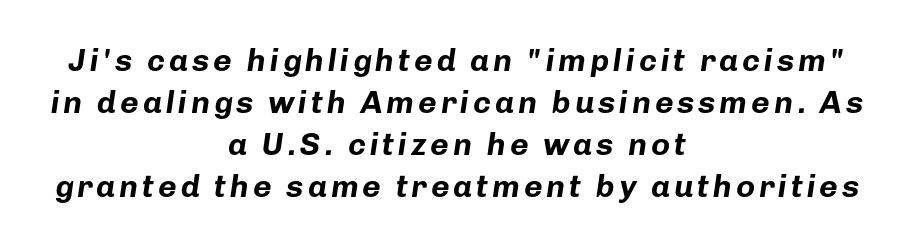
Q: Is the text bold? A: Yes.
Q: Is the text italic (slanted)? A: Yes, it leans right by about 8 degrees.
Q: Is the text underlined? A: No.
Q: How is the paragraph aligned? A: Centered.
Q: Is the spacing between lines tight, normal or loose? A: Normal.
Q: Width (condensed, normal, or wide)? A: Normal.
Q: Stroke contrast? A: Low.
Q: x-height? A: Medium.
Q: Monospaced? A: No.
